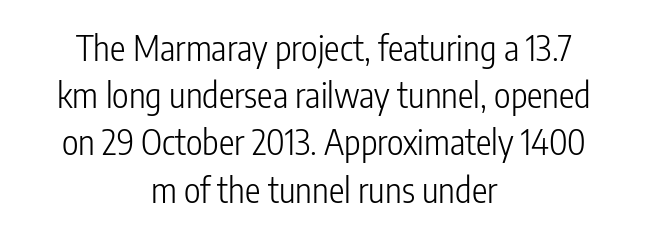
Q: Is the text bold? A: No.
Q: Is the text italic (slanted)? A: No, it is upright.
Q: Is the typeface a serif or a sans-serif typeface? A: Sans-serif.
Q: Is the text underlined? A: No.
Q: How is the paragraph aligned? A: Centered.
Q: Is the spacing between letters normal or unusually wide? A: Normal.
Q: Is the spacing between lines tight, normal or loose? A: Normal.
Q: Width (condensed, normal, or wide)? A: Condensed.
Q: Stroke contrast? A: Low.
Q: x-height? A: Medium.
Q: Monospaced? A: No.
